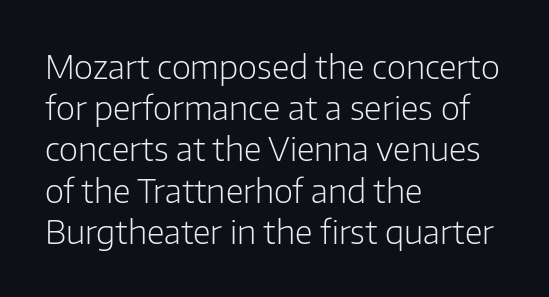
{"serif": "no", "italic": "no", "bold": "no", "weight": "light", "width": "normal", "stroke_contrast": "low", "x_height": "medium", "monospaced": "no", "underline": "no", "align": "left", "line_spacing": "normal", "line_spacing_ratio": 1.25, "letter_spacing": "normal", "letter_spacing_em": 0.0, "glyph_px": 33}
